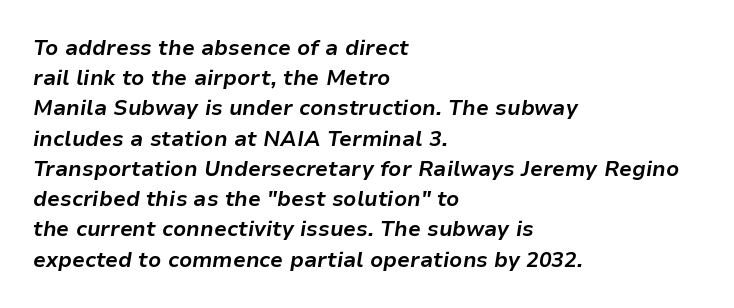
{"italic": "yes", "lean": "right", "slant_degrees": 9, "bold": "yes", "underline": "no", "align": "left", "line_spacing": "normal", "line_spacing_ratio": 1.44, "letter_spacing": "normal", "letter_spacing_em": 0.0, "glyph_px": 21}
